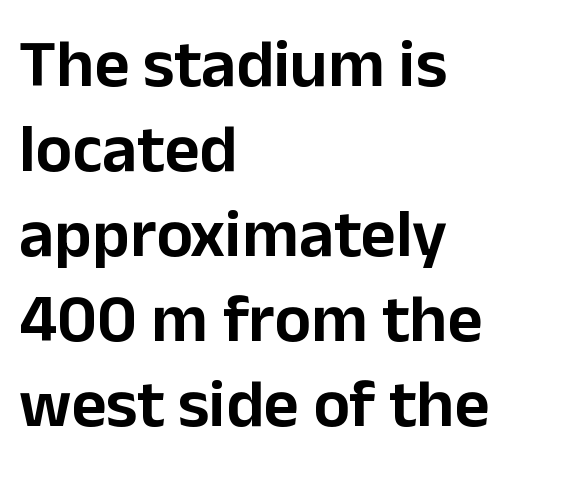
Q: Is the text italic (slanted)? A: No, it is upright.
Q: Is the typeface a serif or a sans-serif typeface? A: Sans-serif.
Q: Is the text underlined? A: No.
Q: How is the paragraph aligned? A: Left-aligned.
Q: Is the spacing between letters normal or unusually wide? A: Normal.
Q: Is the spacing between lines tight, normal or loose? A: Normal.
Q: Width (condensed, normal, or wide)? A: Normal.
Q: Stroke contrast? A: Low.
Q: x-height? A: Medium.
Q: Monospaced? A: No.
